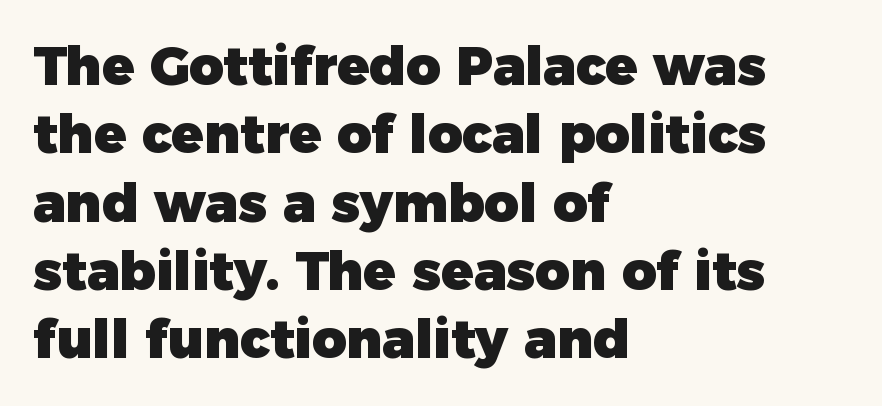
Q: Is the text bold? A: Yes.
Q: Is the text italic (slanted)? A: No, it is upright.
Q: Is the typeface a serif or a sans-serif typeface? A: Sans-serif.
Q: Is the text underlined? A: No.
Q: How is the paragraph aligned? A: Left-aligned.
Q: Is the spacing between letters normal or unusually wide? A: Normal.
Q: Is the spacing between lines tight, normal or loose? A: Normal.
Q: Width (condensed, normal, or wide)? A: Normal.
Q: Stroke contrast? A: Low.
Q: x-height? A: Medium.
Q: Monospaced? A: No.
